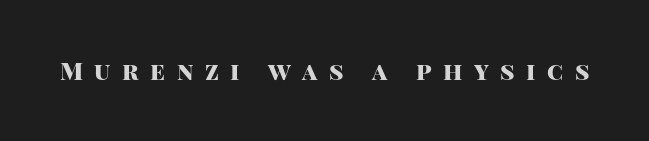
Only glyphs here, with clear space below each row. Unlike italic type, these characters show no tilt at all. Caption: bold face, heavy strokes. Characters follow at a spacing far wider than the type designer built in.
